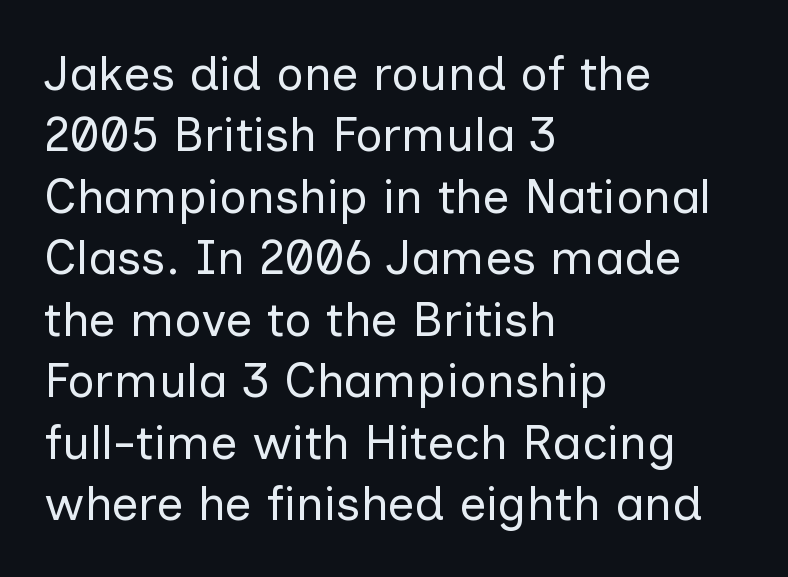
{"serif": "no", "italic": "no", "bold": "no", "weight": "regular", "width": "normal", "stroke_contrast": "low", "x_height": "medium", "monospaced": "no", "underline": "no", "align": "left", "line_spacing": "normal", "line_spacing_ratio": 1.28, "letter_spacing": "normal", "letter_spacing_em": 0.0, "glyph_px": 48}
